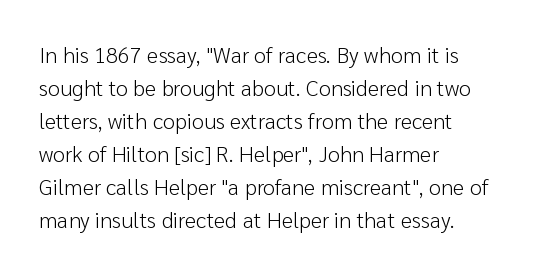
Q: Is the text bold? A: No.
Q: Is the text italic (slanted)? A: No, it is upright.
Q: Is the text underlined? A: No.
Q: How is the paragraph aligned? A: Left-aligned.
Q: Is the spacing between letters normal or unusually wide? A: Normal.
Q: Is the spacing between lines tight, normal or loose? A: Normal.
